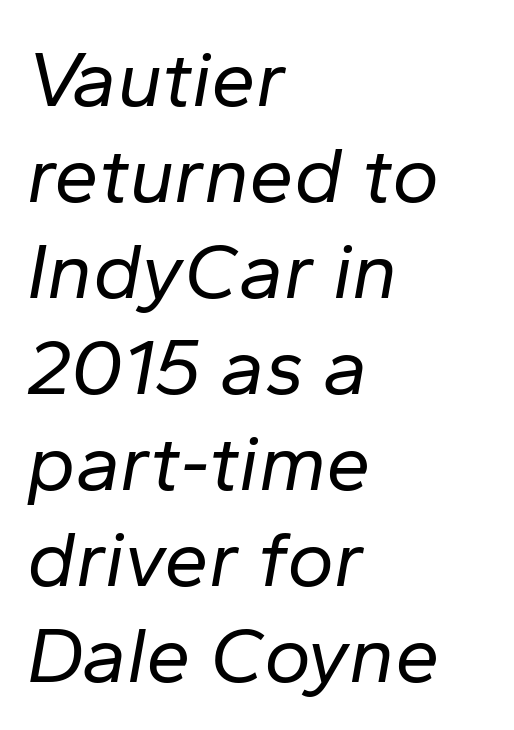
The image shows 80 px regular-weight type, italic (leaning right); set left-aligned, line spacing 1.2x, normal letter spacing, not underlined; low stroke contrast and a medium x-height.
